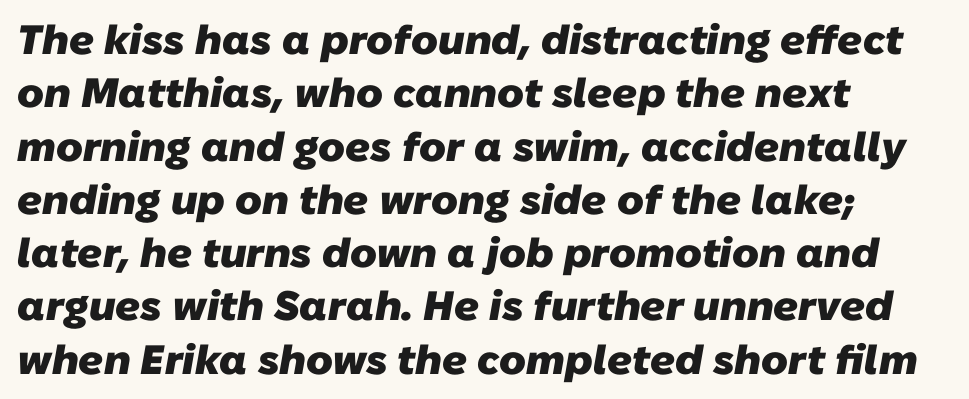
These lines stack with their left ends in a neat column. What stands out about the letter spacing? Nothing — it is the standard amount. The line-height multiplier appears to be the usual default. These lines carry a lot of weight — the face is fully bold. Beneath every word, the page is bare.
